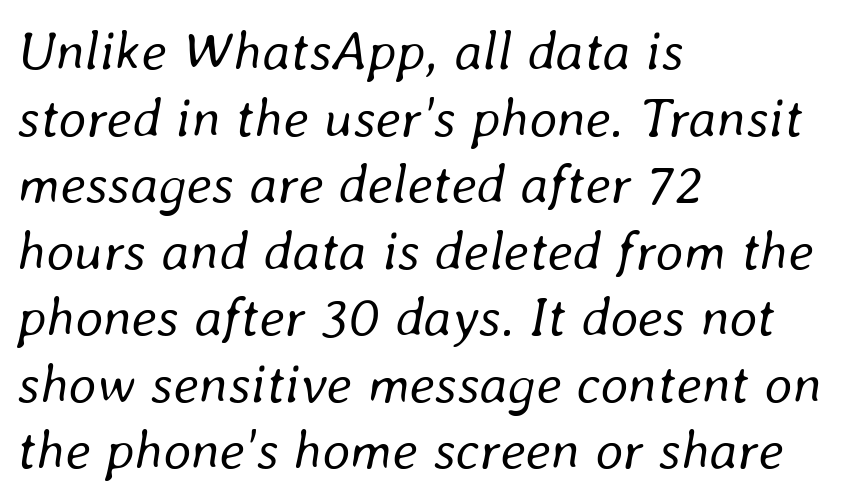
The image shows 55 px regular-weight type, italic (leaning right); set left-aligned, line spacing 1.21x, normal letter spacing, not underlined; low stroke contrast and a medium x-height.
